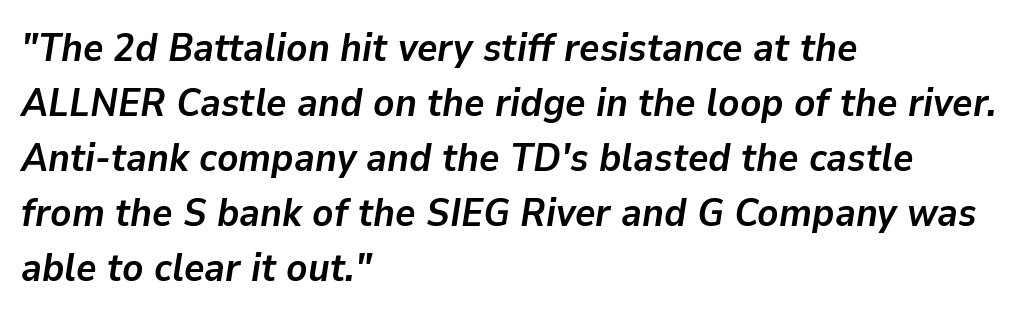
Caption: multi-line text, flush left, ragged right. Each glyph is drawn with heavy, bold strokes. The passage shown is typed in a proportional face where columns would drift. Tall strokes in this sample are angled rather than plumb. Just letters on the line, the space beneath them empty. Whoever set this chose a conventional vertical rhythm.
